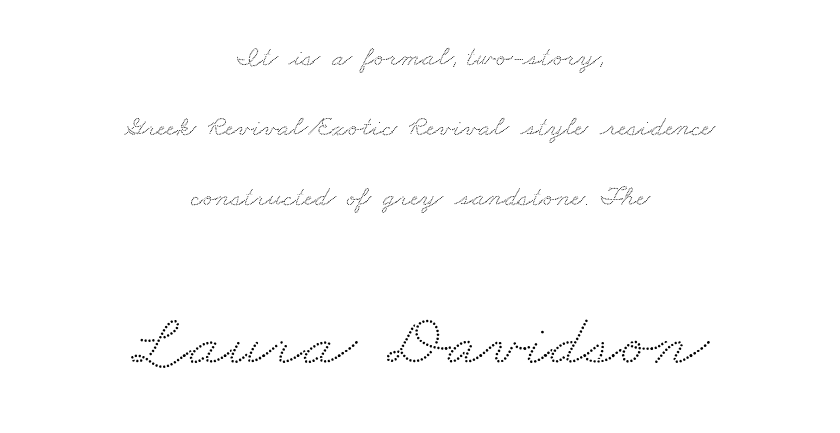
{"serif": "yes", "width": "wide", "stroke_contrast": "medium", "x_height": "small", "monospaced": "no", "underline": "no", "align": "center", "line_spacing": "loose", "line_spacing_ratio": 2.41, "letter_spacing": "normal", "letter_spacing_em": 0.0, "larger_block": "second", "size_ratio": 2.52, "glyph_px": 73}
